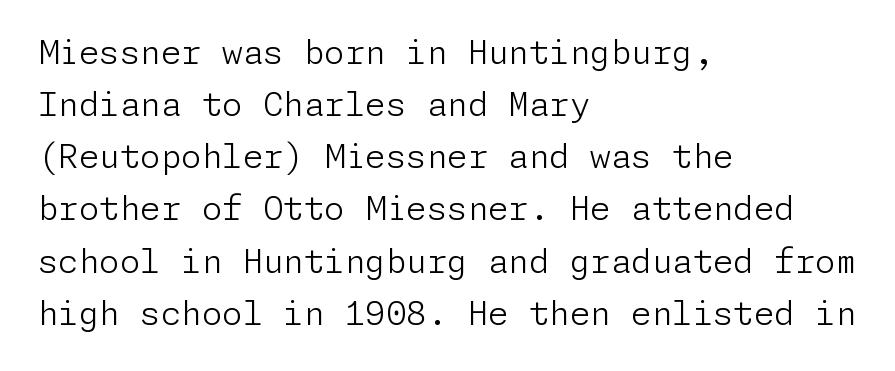
The image shows 33 px light sans-serif type, upright; set left-aligned, normal line spacing (1.58x), normal letter spacing, not underlined; low stroke contrast and a medium x-height.
